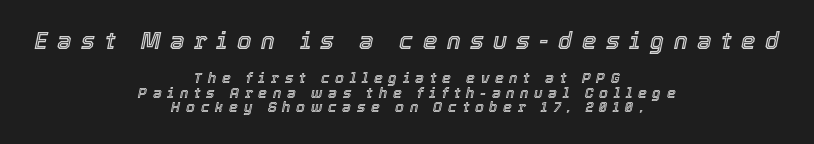
The image shows 23 px text type, italic (leaning right); set centered, tight line spacing (1.04x), unusually wide letter spacing (+0.41 em), not underlined; the first (top) block is 1.64x larger.
